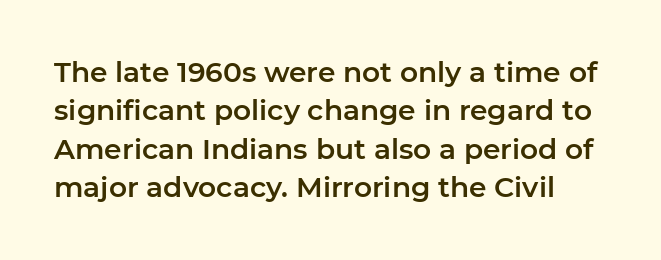
The image shows 28 px sans-serif type, upright; set normal line spacing (1.37x), normal letter spacing, not underlined; low stroke contrast and a medium x-height.
